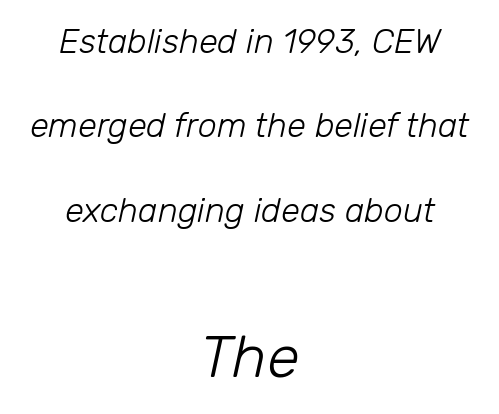
The face used here has a pronounced slope to its letters. Characters follow at the spacing the type designer built in. Widely set lines give the paragraph a tall, airy silhouette. Bold? No — there's no thickening of the strokes. If you squint, the bottom block still reads clearly — it's the larger of the two. The paragraph has two soft edges and a firm central axis.
